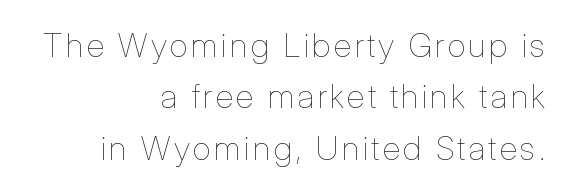
Q: Is the text bold? A: No.
Q: Is the text italic (slanted)? A: No, it is upright.
Q: Is the text underlined? A: No.
Q: How is the paragraph aligned? A: Right-aligned.
Q: Is the spacing between lines tight, normal or loose? A: Normal.
Q: Width (condensed, normal, or wide)? A: Condensed.
Q: Stroke contrast? A: Low.
Q: x-height? A: Medium.
Q: Monospaced? A: No.
